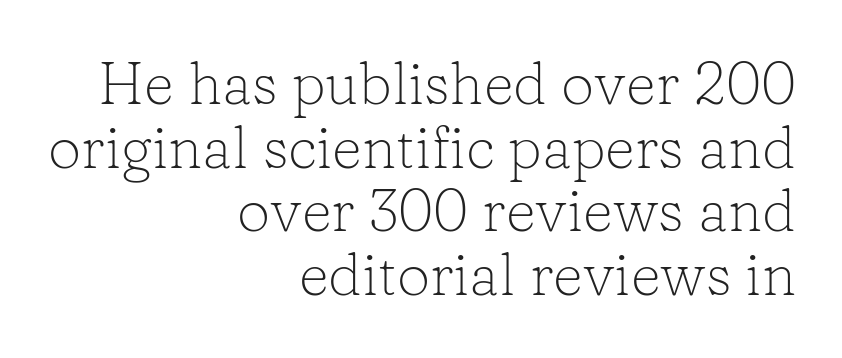
{"serif": "yes", "italic": "no", "bold": "no", "weight": "light", "width": "normal", "stroke_contrast": "low", "x_height": "medium", "monospaced": "no", "underline": "no", "align": "right", "line_spacing": "tight", "line_spacing_ratio": 1.08, "letter_spacing": "normal", "letter_spacing_em": 0.0, "glyph_px": 59}
